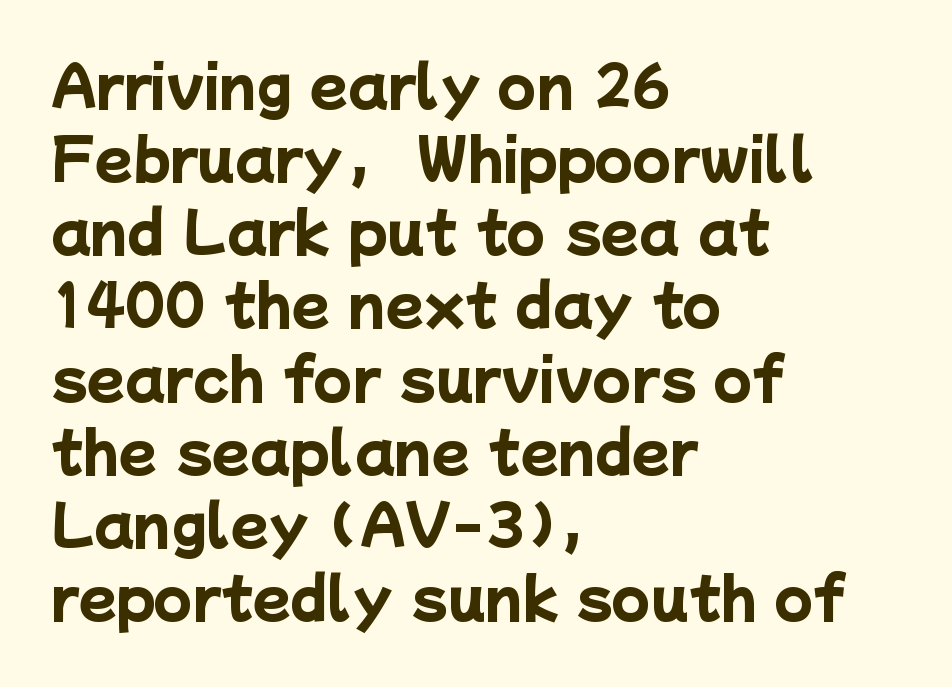
Here the glyphs are tracked normally, forming tight word shapes. The strokes are fattened all the way to bold. Each letter's strokes conclude bluntly, with no projecting serifs. Caption: multi-line text, flush left, ragged right. Line spacing here is normal.
